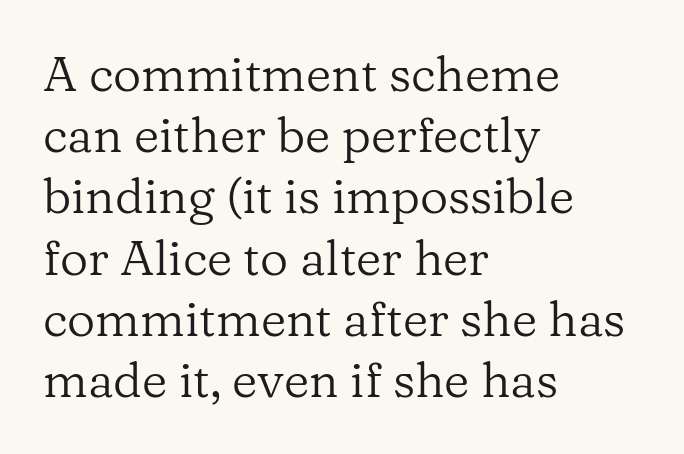
This rendering employs a face with finishing strokes, i.e., a serif. The passage shown stacks its lines at a standard gap. The passage shown is typed in a proportional face where columns would drift. Quick note: not italic, upright.
